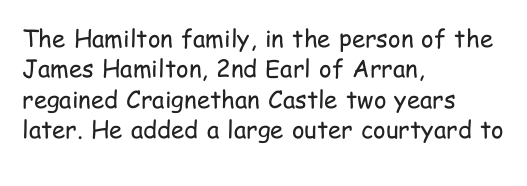
The image shows 24 px text type, upright; set left-aligned, normal line spacing (1.27x), normal letter spacing, not underlined.
